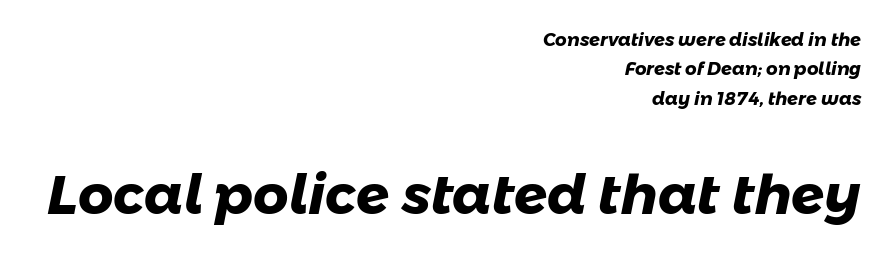
The image shows 55 px heavy sans-serif type; set right-aligned, normal line spacing (1.63x), normal letter spacing, not underlined; the second (bottom) block is 3.06x larger; low stroke contrast and a medium x-height.
